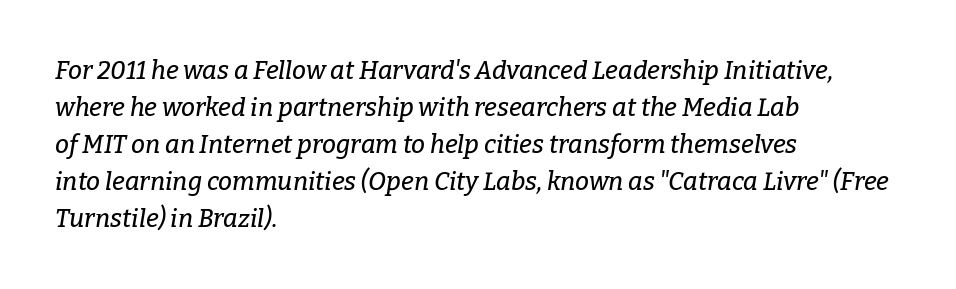
The image shows 25 px text type, italic (leaning right); set left-aligned, normal line spacing (1.48x), normal letter spacing, not underlined.
